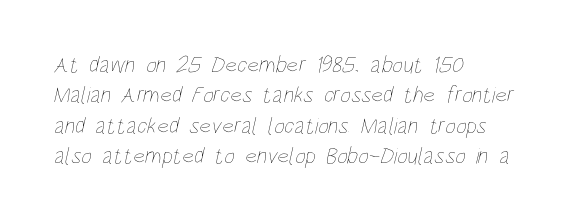
Q: Is the text bold? A: No.
Q: Is the text underlined? A: No.
Q: How is the paragraph aligned? A: Left-aligned.
Q: Is the spacing between letters normal or unusually wide? A: Normal.
Q: Is the spacing between lines tight, normal or loose? A: Normal.
